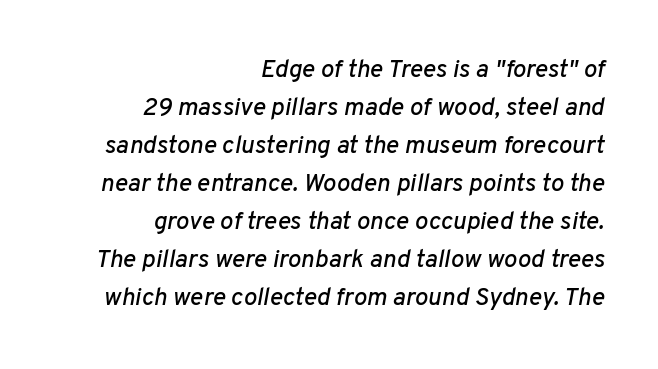
An italicized treatment has been applied to the whole sample. The leading is moderate, giving the passage an even texture. Has an underline been added? It has not. Default kerning and tracking; the words read as compact shapes. The ragged edge is on the left, which tells us the setting is flush right.
